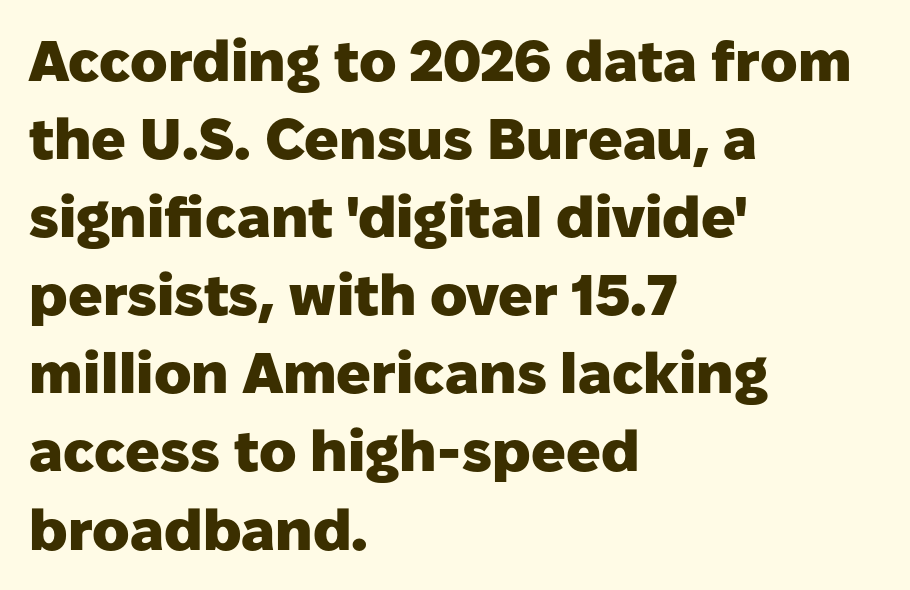
Q: Is the text bold? A: Yes.
Q: Is the text italic (slanted)? A: No, it is upright.
Q: Is the typeface a serif or a sans-serif typeface? A: Sans-serif.
Q: Is the text underlined? A: No.
Q: How is the paragraph aligned? A: Left-aligned.
Q: Is the spacing between letters normal or unusually wide? A: Normal.
Q: Is the spacing between lines tight, normal or loose? A: Normal.
Q: Width (condensed, normal, or wide)? A: Normal.
Q: Stroke contrast? A: Low.
Q: x-height? A: Medium.
Q: Monospaced? A: No.
